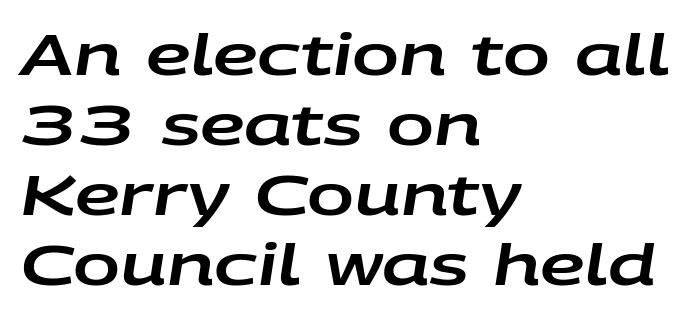
{"italic": "yes", "lean": "right", "slant_degrees": 9, "width": "wide", "stroke_contrast": "low", "x_height": "large", "monospaced": "no", "underline": "no", "align": "left", "line_spacing": "normal", "line_spacing_ratio": 1.25, "letter_spacing": "normal", "letter_spacing_em": 0.0, "glyph_px": 56}
